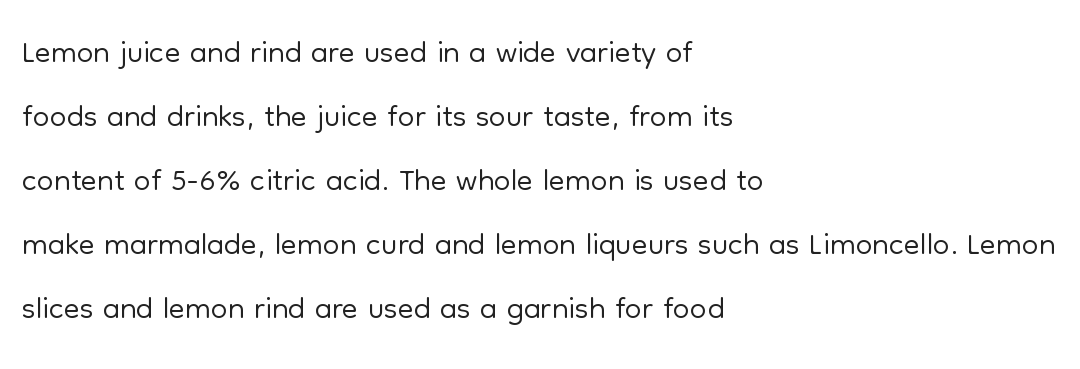
{"serif": "no", "italic": "no", "bold": "no", "weight": "light", "width": "normal", "stroke_contrast": "low", "x_height": "medium", "monospaced": "no", "underline": "no", "align": "left", "line_spacing": "normal", "line_spacing_ratio": 1.36, "letter_spacing": "normal", "letter_spacing_em": 0.0, "glyph_px": 47}
